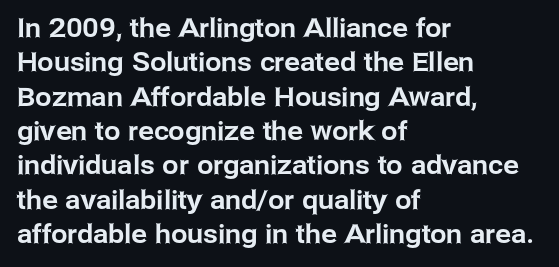
{"italic": "no", "underline": "no", "align": "left", "line_spacing": "normal", "line_spacing_ratio": 1.32, "letter_spacing": "normal", "letter_spacing_em": 0.0, "glyph_px": 26}
